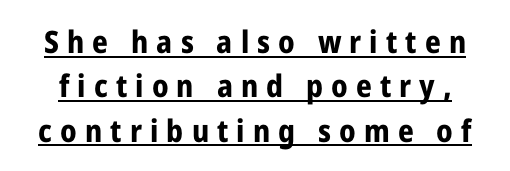
Q: Is the text bold? A: Yes.
Q: Is the text italic (slanted)? A: No, it is upright.
Q: Is the typeface a serif or a sans-serif typeface? A: Sans-serif.
Q: Is the text underlined? A: Yes.
Q: Is the spacing between letters normal or unusually wide? A: Unusually wide.
Q: Is the spacing between lines tight, normal or loose? A: Normal.
Q: Width (condensed, normal, or wide)? A: Condensed.
Q: Stroke contrast? A: Low.
Q: x-height? A: Medium.
Q: Monospaced? A: No.
